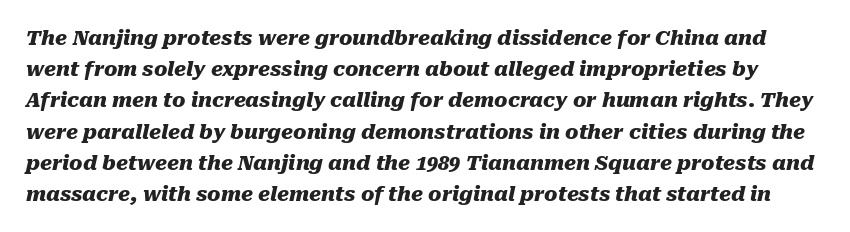
Q: Is the text bold? A: Yes.
Q: Is the text italic (slanted)? A: Yes, it leans right by about 10 degrees.
Q: Is the text underlined? A: No.
Q: Is the spacing between letters normal or unusually wide? A: Normal.
Q: Is the spacing between lines tight, normal or loose? A: Normal.
